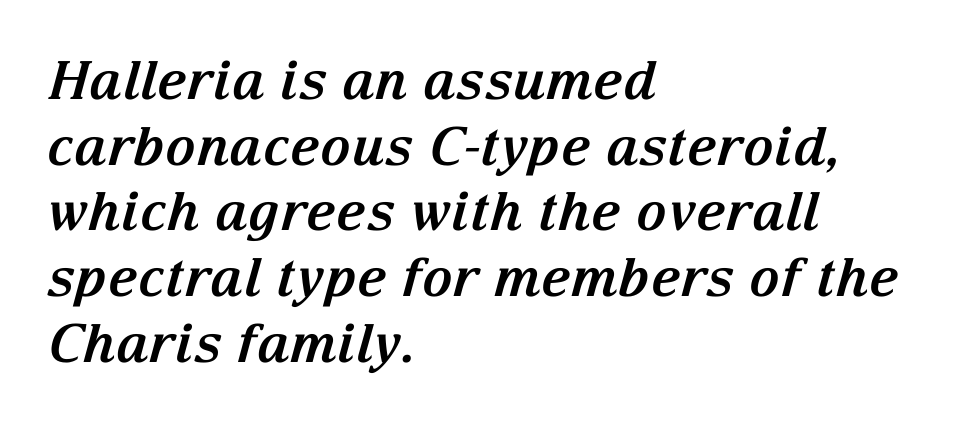
{"serif": "yes", "italic": "yes", "lean": "right", "slant_degrees": 15, "bold": "yes", "weight": "bold", "width": "normal", "stroke_contrast": "medium", "x_height": "medium", "monospaced": "no", "underline": "no", "align": "left", "line_spacing_ratio": 1.24, "letter_spacing": "normal", "letter_spacing_em": 0.0, "glyph_px": 53}
